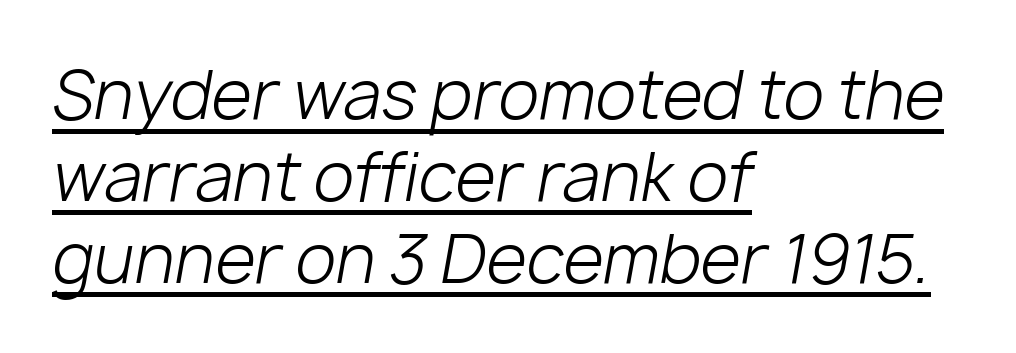
The gaps between neighbouring characters are ordinary and unremarkable. A rule runs beneath these lines of type. Stems and bowls with no extra thickness — not bold. This rendering uses left alignment, leaving the right contour irregular. If you drew a line through each stem, it would be angled. Spacing verdict: proportional, widths tailored to each character.
